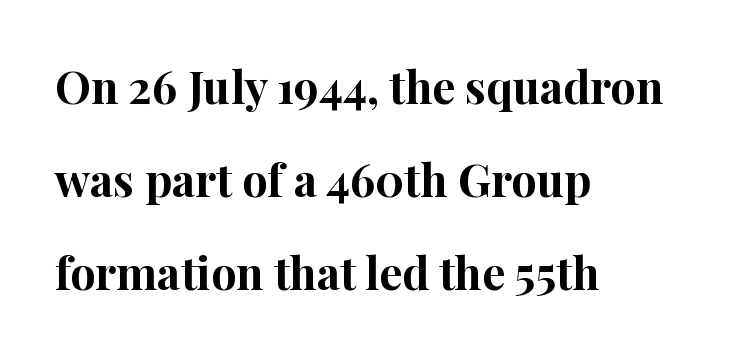
The space directly below the letters is spotless. One-word summary of the alignment: left. What weight is shown? A full bold with thick strokes. In terms of leading, this rendering errs on the spacious side.
